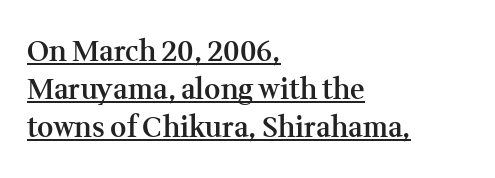
Character widths vary here, with narrow letters taking less room than wide ones. Caption: standard tracking, unaltered. Emphasis by weight is partial: semibold. The typesetter has applied underlining to the passage shown. Examine the stroke ends and you'll spot serifs.
